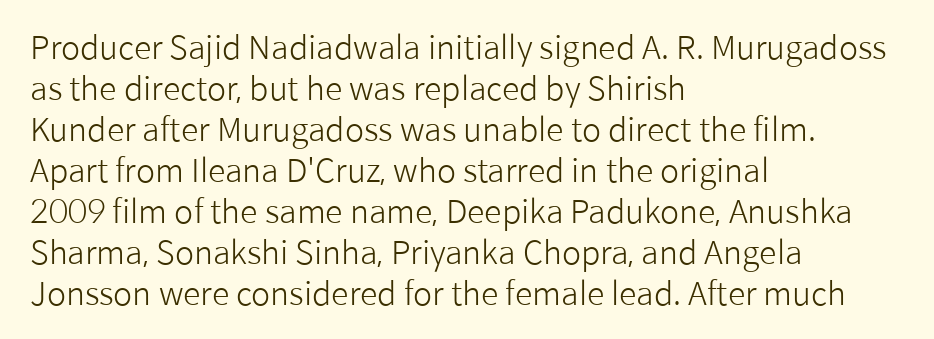
The cut favours lightness, reaching ordinary text weight at its darkest. How would I describe the line gaps? Plain and ordinary. Layout note: lines flush left. Unlike italic type, these characters show no tilt at all. The rendering uses natural spacing where letterforms have individual widths.
